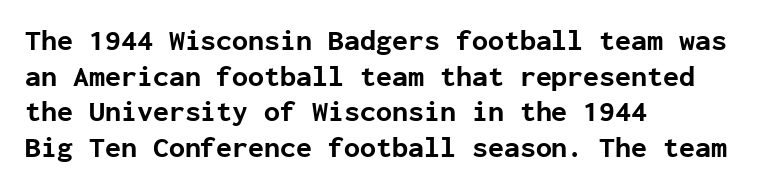
{"serif": "no", "italic": "no", "bold": "yes", "weight": "bold", "width": "normal", "stroke_contrast": "low", "x_height": "medium", "monospaced": "yes", "underline": "no", "align": "left", "line_spacing_ratio": 1.23, "letter_spacing": "normal", "letter_spacing_em": 0.0, "glyph_px": 29}
